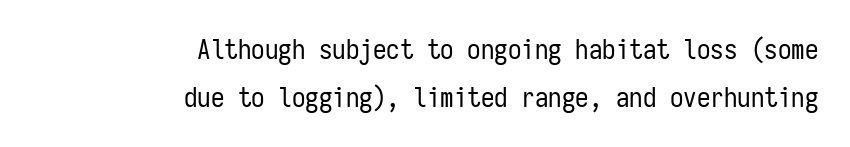
{"italic": "no", "bold": "no", "underline": "no", "align": "right", "line_spacing_ratio": 1.76, "letter_spacing": "normal", "letter_spacing_em": 0.0, "glyph_px": 27}
